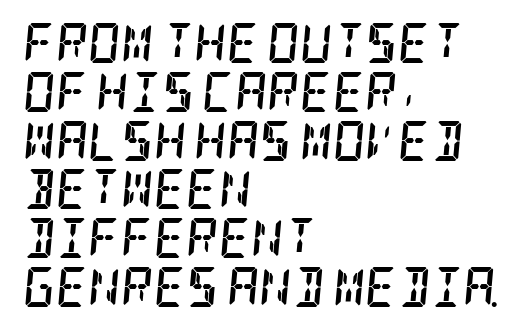
Serif or sans? Serif — the stroke terminals have little feet. Every character sits at an angle, as italics do. Leftover space on each line is placed entirely after the last word. Weight: bold. The passage shown has conventional tracking throughout. Has an underline been added? It has not.
